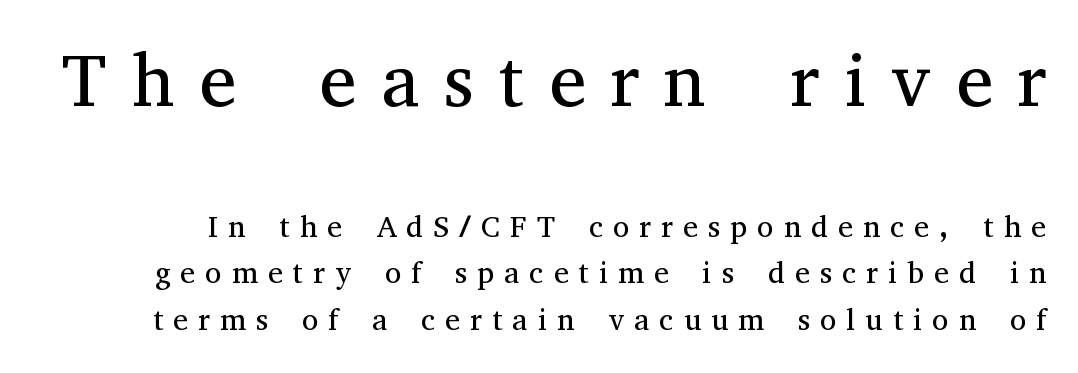
Think standard paragraph weight, or any step lighter than that. Descenders are the only things crossing below the line. Notice how descenders clear the ascenders below comfortably — that's standard leading. The horizontal fit of the characters is loose and conspicuously gappy. What kind of face is this? One with serifs.
